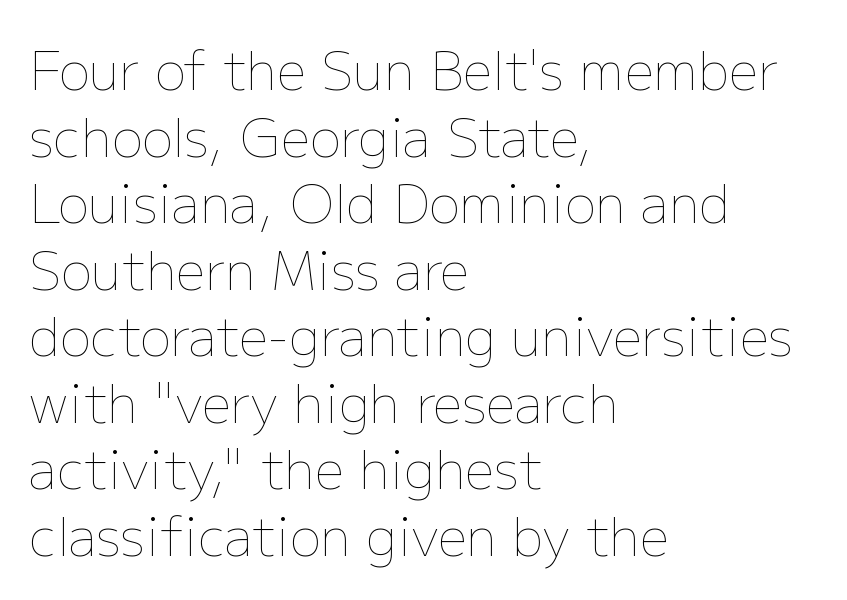
{"italic": "no", "bold": "no", "weight": "thin", "width": "normal", "stroke_contrast": "low", "x_height": "medium", "monospaced": "no", "underline": "no", "align": "left", "line_spacing": "normal", "line_spacing_ratio": 1.28, "letter_spacing": "normal", "letter_spacing_em": 0.0, "glyph_px": 52}
